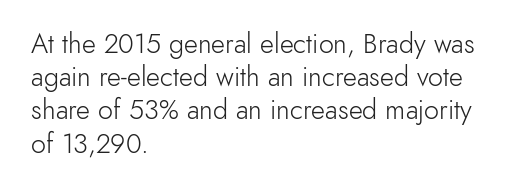
Q: Is the text bold? A: No.
Q: Is the text italic (slanted)? A: No, it is upright.
Q: Is the text underlined? A: No.
Q: How is the paragraph aligned? A: Left-aligned.
Q: Is the spacing between letters normal or unusually wide? A: Normal.
